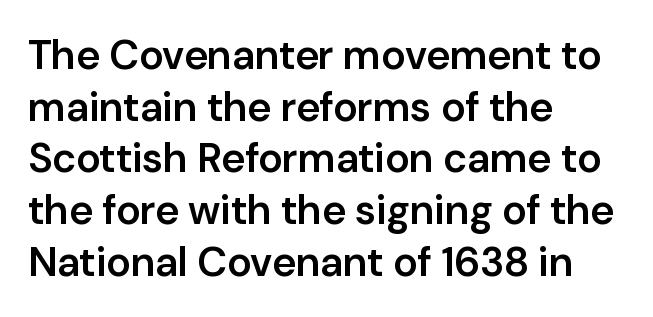
Q: Is the text bold? A: Semi-bold.
Q: Is the text italic (slanted)? A: No, it is upright.
Q: Is the typeface a serif or a sans-serif typeface? A: Sans-serif.
Q: Is the text underlined? A: No.
Q: How is the paragraph aligned? A: Left-aligned.
Q: Is the spacing between letters normal or unusually wide? A: Normal.
Q: Is the spacing between lines tight, normal or loose? A: Normal.
Q: Width (condensed, normal, or wide)? A: Normal.
Q: Stroke contrast? A: Low.
Q: x-height? A: Medium.
Q: Monospaced? A: No.
